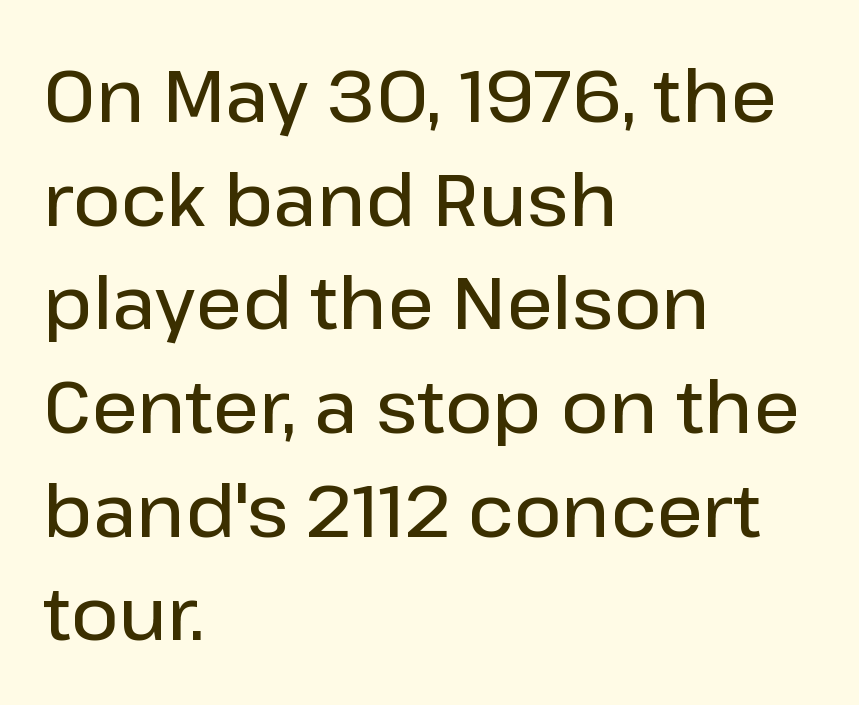
Typeset ragged right — the left edge is the straight one. Here the glyphs are tracked normally, forming tight word shapes. Proportional: the letters do not fall into vertical columns. Every character sits straight up, as roman type does. The string is rendered with underlining switched off.
